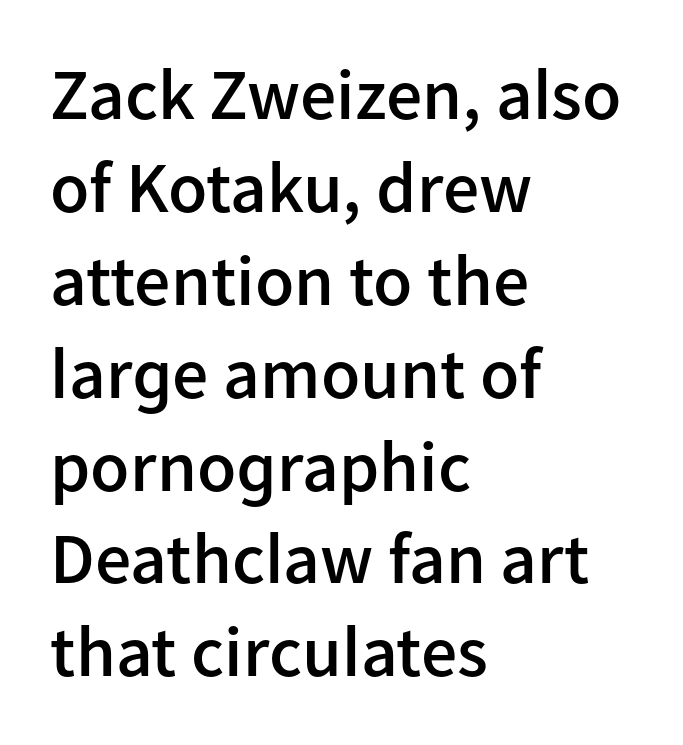
{"serif": "no", "italic": "no", "bold": "semi", "weight": "semibold", "width": "normal", "stroke_contrast": "low", "x_height": "medium", "monospaced": "no", "underline": "no", "align": "left", "line_spacing": "normal", "line_spacing_ratio": 1.29, "letter_spacing": "normal", "letter_spacing_em": 0.0, "glyph_px": 72}
